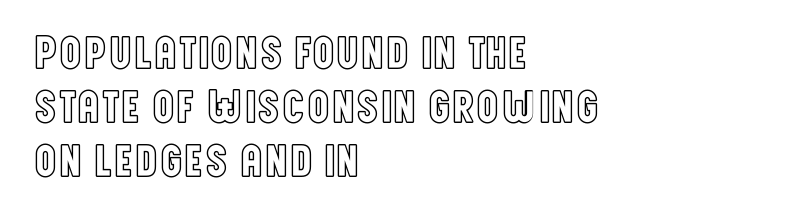
Q: Is the text italic (slanted)? A: No, it is upright.
Q: Is the text underlined? A: No.
Q: How is the paragraph aligned? A: Left-aligned.
Q: Is the spacing between letters normal or unusually wide? A: Normal.
Q: Width (condensed, normal, or wide)? A: Condensed.
Q: x-height? A: Large.
Q: Monospaced? A: No.
